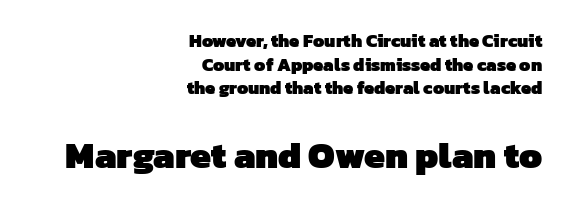
Q: Is the text bold? A: Yes.
Q: Is the typeface a serif or a sans-serif typeface? A: Sans-serif.
Q: Is the text underlined? A: No.
Q: How is the paragraph aligned? A: Right-aligned.
Q: Is the spacing between letters normal or unusually wide? A: Normal.
Q: Is the spacing between lines tight, normal or loose? A: Normal.
Q: Which block of text is set in a larger size, the first (top) or the second (bottom)? A: The second (bottom) one.
Q: Width (condensed, normal, or wide)? A: Normal.
Q: Stroke contrast? A: Low.
Q: x-height? A: Medium.
Q: Monospaced? A: No.
